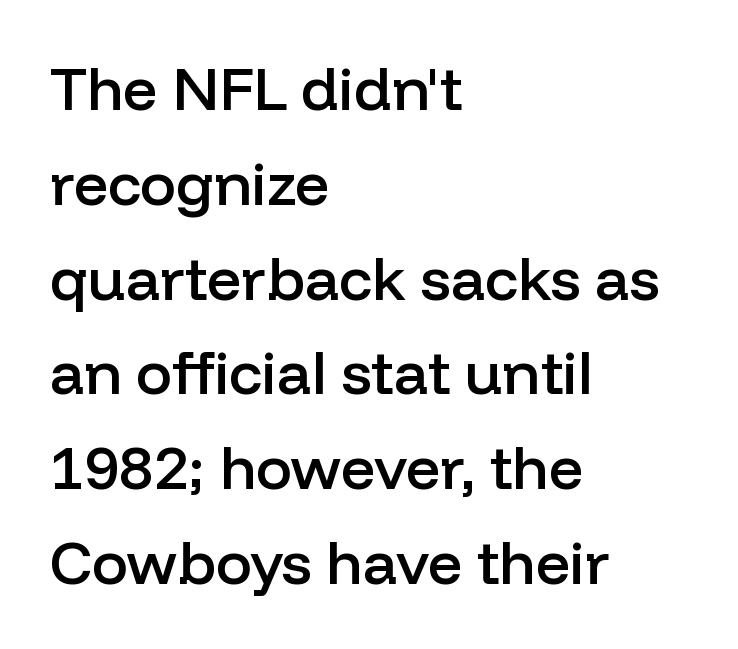
Q: Is the text bold? A: Semi-bold.
Q: Is the text italic (slanted)? A: No, it is upright.
Q: Is the typeface a serif or a sans-serif typeface? A: Sans-serif.
Q: Is the text underlined? A: No.
Q: How is the paragraph aligned? A: Left-aligned.
Q: Is the spacing between letters normal or unusually wide? A: Normal.
Q: Is the spacing between lines tight, normal or loose? A: Normal.
Q: Width (condensed, normal, or wide)? A: Normal.
Q: Stroke contrast? A: Low.
Q: x-height? A: Medium.
Q: Monospaced? A: No.
